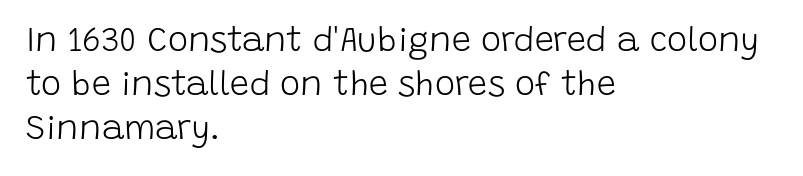
The image shows 34 px light sans-serif type, upright; set left-aligned, normal line spacing (1.3x), normal letter spacing, not underlined; low stroke contrast and a large x-height.
